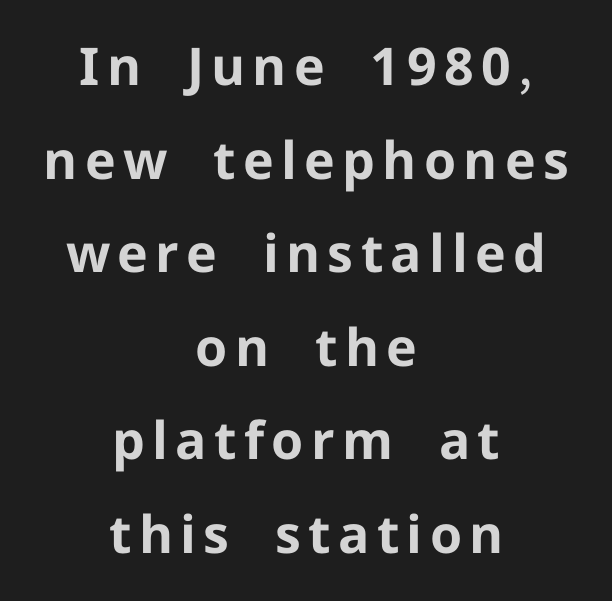
The image shows 52 px bold sans-serif type, upright; set centered, line spacing 1.8x, not underlined; low stroke contrast and a medium x-height.
